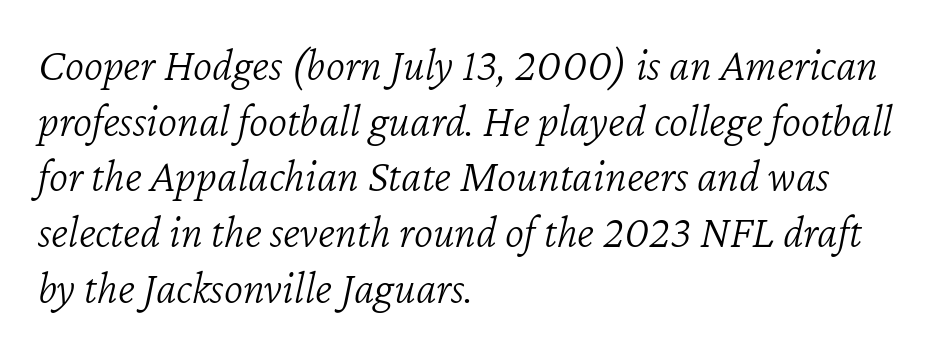
Horizontally, the lines are justified to the leading edge only. The text carries the slant typical of an italic or oblique font. Quick note: underline off. A quiet, ordinary-to-light weight characterises the typeface.
